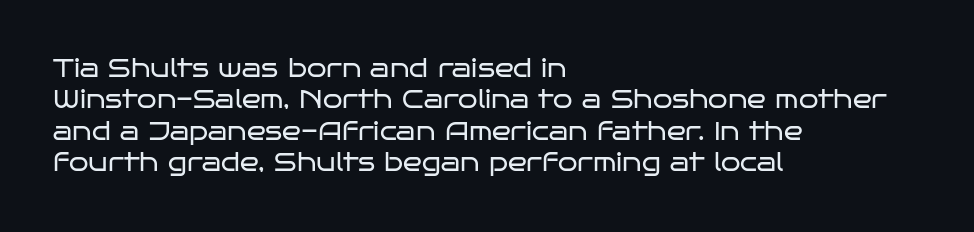
The image shows 25 px text type, upright; set left-aligned, normal line spacing (1.26x), normal letter spacing, not underlined.
